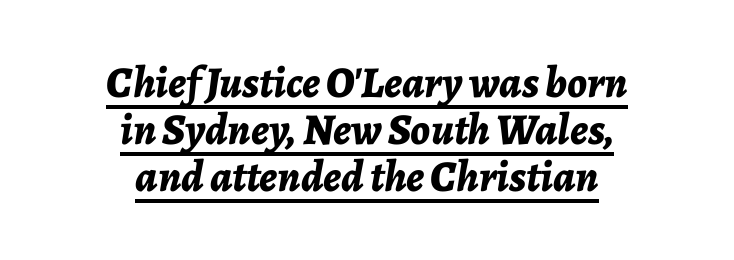
Look at the stroke-to-counter ratio: heavy, a bold. Nobody touched the tracking dial on this one. Yep, that's italic — everything's leaning. Honestly, the rows look squashed on top of each other. Underlining? Definitely there. Each line is balanced around a shared central axis.
